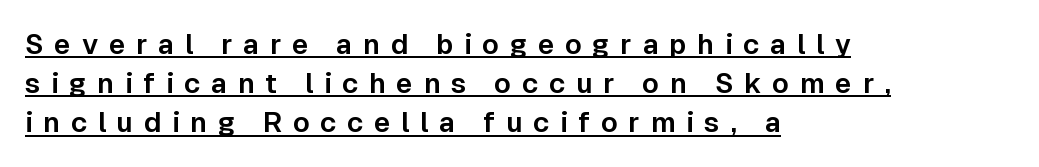
The image shows 28 px sans-serif type, upright; set left-aligned, normal line spacing (1.4x), unusually wide letter spacing (+0.38 em), underlined; low stroke contrast and a medium x-height.
